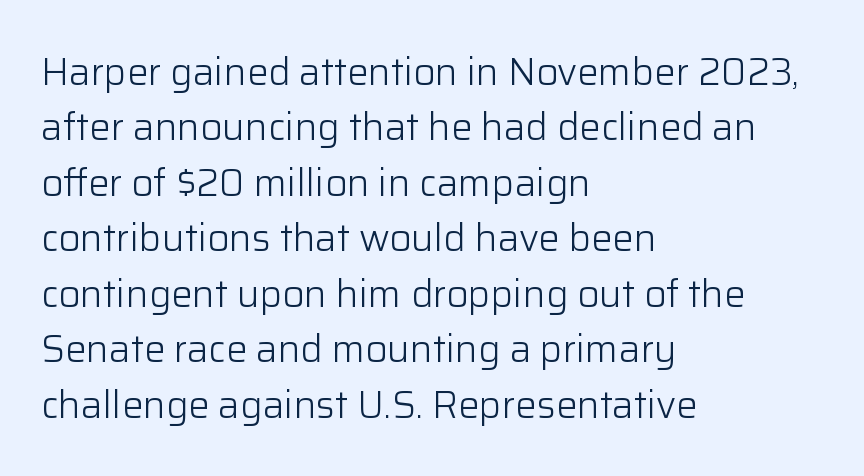
The image shows 38 px light sans-serif type, upright; set left-aligned, normal line spacing (1.46x), normal letter spacing, not underlined; low stroke contrast and a medium x-height.
